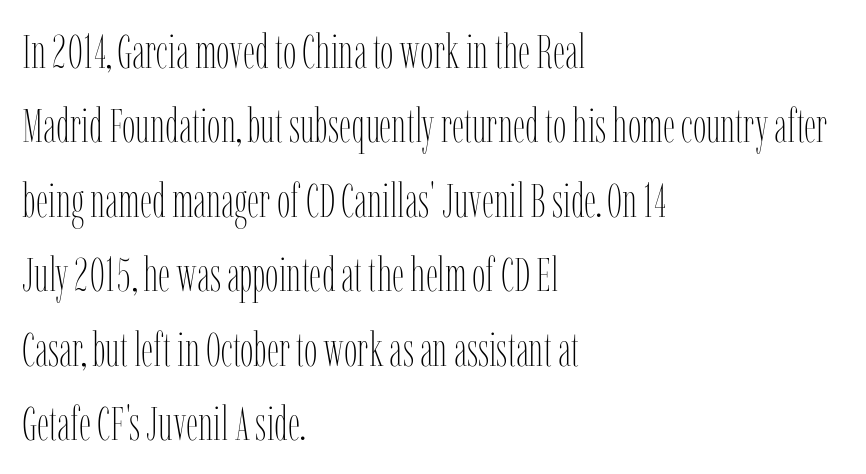
{"italic": "no", "bold": "no", "weight": "thin", "width": "condensed", "stroke_contrast": "low", "x_height": "medium", "monospaced": "no", "underline": "no", "align": "left", "line_spacing": "normal", "line_spacing_ratio": 1.55, "letter_spacing": "normal", "letter_spacing_em": 0.0, "glyph_px": 48}
